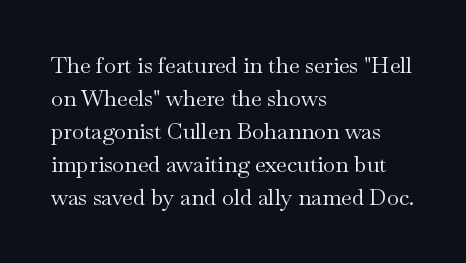
Q: Is the text bold? A: No.
Q: Is the text italic (slanted)? A: No, it is upright.
Q: Is the text underlined? A: No.
Q: How is the paragraph aligned? A: Left-aligned.
Q: Is the spacing between letters normal or unusually wide? A: Normal.
Q: Is the spacing between lines tight, normal or loose? A: Normal.
